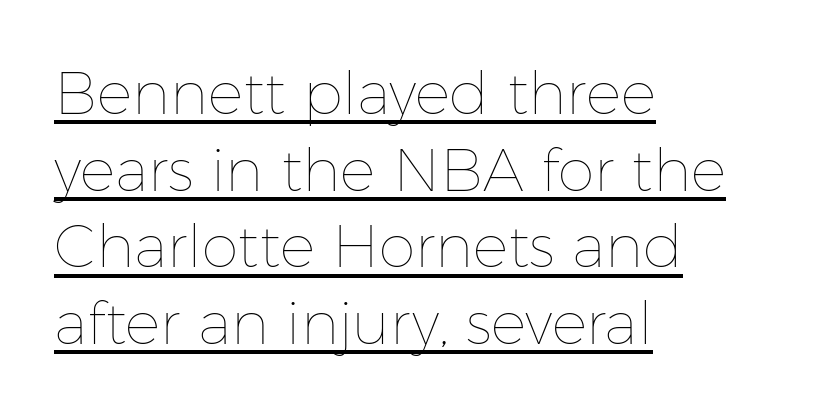
Is this a fixed-width face? No — the glyphs have proportional, varying widths. The lines in this sample share a left origin and differ only in where they stop. Ink coverage per letter is moderate at most. Students, observe the line beneath the letters — that is underlining. In terms of letterspacing, this is plain default setting.
